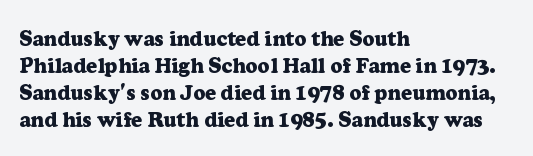
The image shows 21 px bold type, upright; set left-aligned, normal line spacing (1.29x), normal letter spacing, not underlined.
